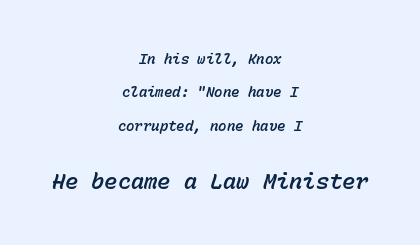
The image shows 22 px text type, italic (leaning right); set centered, loose line spacing (2.38x), normal letter spacing, not underlined; the second (bottom) block is 1.57x larger.
